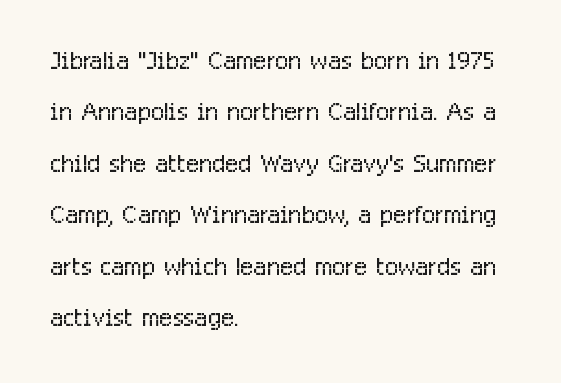
The image shows 35 px light, condensed sans-serif type, upright; set left-aligned, normal line spacing (1.47x), normal letter spacing, not underlined; low stroke contrast and a medium x-height.
